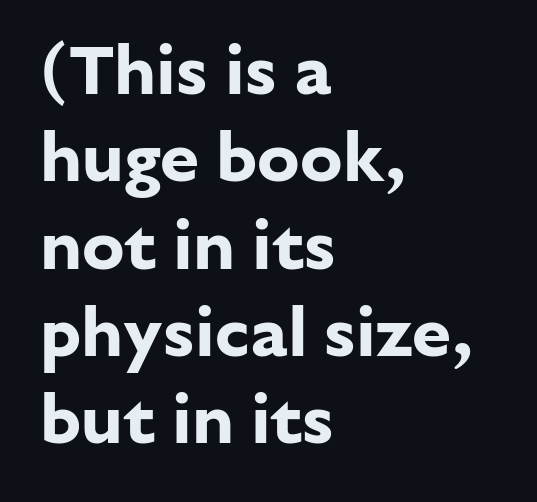
{"serif": "no", "italic": "no", "bold": "yes", "weight": "bold", "width": "normal", "stroke_contrast": "low", "x_height": "medium", "monospaced": "no", "underline": "no", "align": "left", "line_spacing_ratio": 1.23, "letter_spacing": "normal", "letter_spacing_em": 0.0, "glyph_px": 71}
